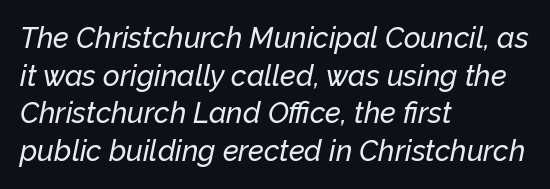
Reading down the block, your eye returns to a fixed left position each line. The vertical gap from one line to the next is medium. Standard letterfit; no display-style spreading of the glyphs. The gap between lines stays unmarked.
